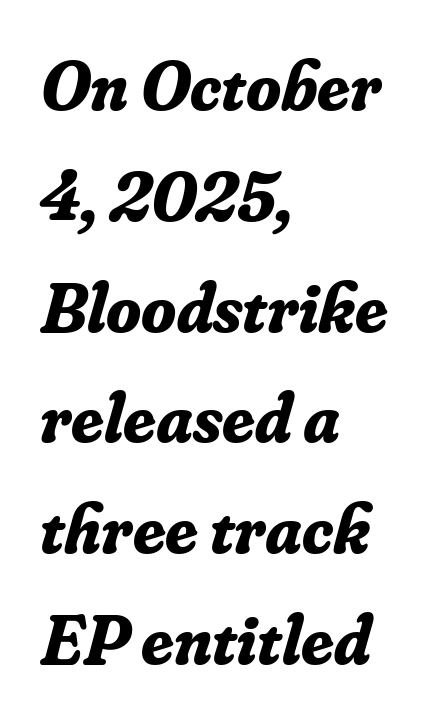
{"serif": "yes", "italic": "yes", "lean": "right", "slant_degrees": 16, "bold": "yes", "weight": "bold", "width": "normal", "stroke_contrast": "low", "x_height": "small", "monospaced": "no", "underline": "no", "align": "left", "line_spacing": "normal", "line_spacing_ratio": 1.56, "letter_spacing": "normal", "letter_spacing_em": 0.0, "glyph_px": 71}
